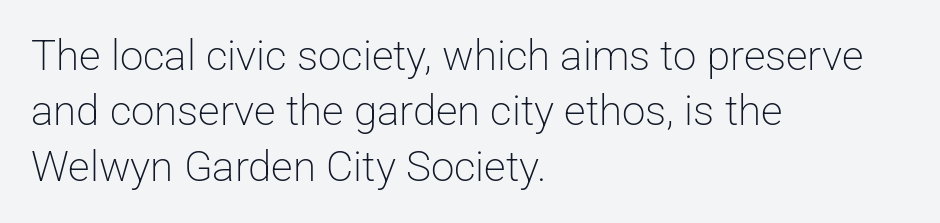
Q: Is the text bold? A: No.
Q: Is the text italic (slanted)? A: No, it is upright.
Q: Is the typeface a serif or a sans-serif typeface? A: Sans-serif.
Q: Is the text underlined? A: No.
Q: How is the paragraph aligned? A: Left-aligned.
Q: Is the spacing between letters normal or unusually wide? A: Normal.
Q: Is the spacing between lines tight, normal or loose? A: Normal.
Q: Width (condensed, normal, or wide)? A: Normal.
Q: Stroke contrast? A: Low.
Q: x-height? A: Medium.
Q: Monospaced? A: No.
